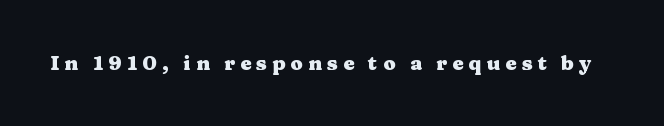
Summary of weight: heavy, a full bold. Ordinary non-slanted type is in use. The passage shown is not underscored anywhere. Glyph-to-glyph distance is far greater than everyday printed text.
